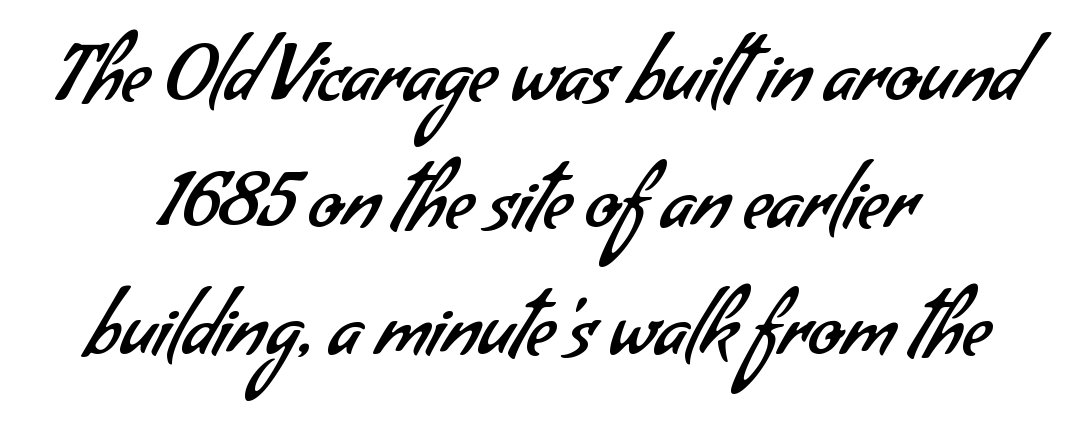
{"serif": "no", "bold": "no", "weight": "regular", "width": "normal", "stroke_contrast": "low", "x_height": "small", "monospaced": "no", "underline": "no", "align": "center", "line_spacing": "normal", "line_spacing_ratio": 1.63, "letter_spacing": "normal", "letter_spacing_em": 0.0, "glyph_px": 78}
